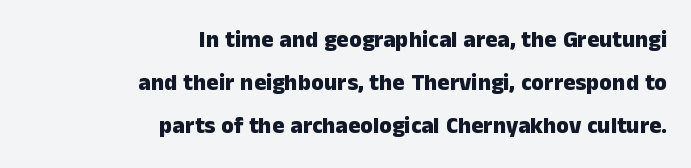
{"italic": "no", "bold": "yes", "underline": "no", "align": "right", "line_spacing_ratio": 1.87, "letter_spacing": "normal", "letter_spacing_em": 0.0, "glyph_px": 23}
